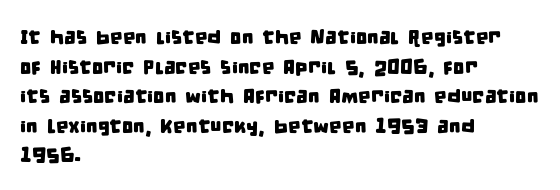
The rendering uses a moderate line-height, typical for paragraphs. The strip under each line holds only bare page. Does the copy run flush right? No — it runs flush left. Tracking here is standard; glyphs follow each other at the usual distance.
